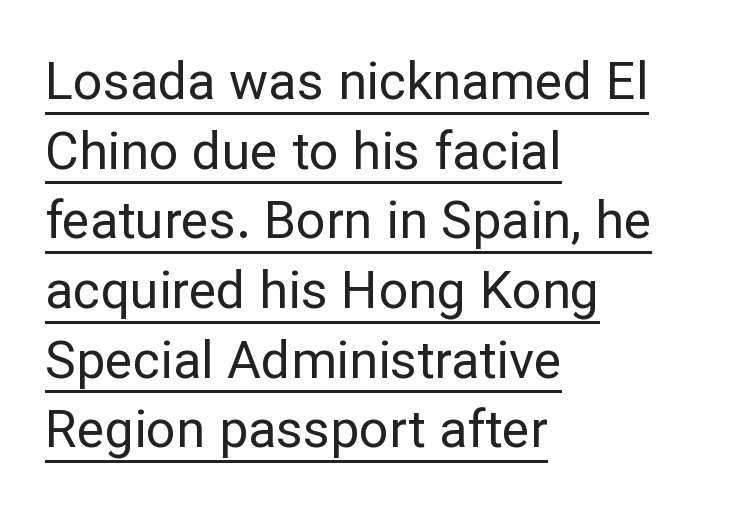
{"serif": "no", "italic": "no", "bold": "no", "weight": "regular", "width": "normal", "stroke_contrast": "low", "x_height": "medium", "monospaced": "no", "underline": "yes", "align": "left", "line_spacing": "normal", "line_spacing_ratio": 1.34, "letter_spacing": "normal", "letter_spacing_em": 0.0, "glyph_px": 52}
